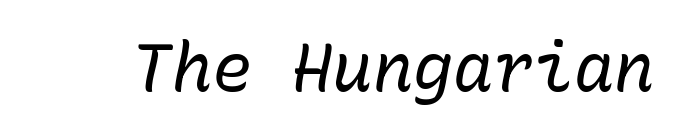
These lines are rendered in a fixed-pitch font. A typesetter would mark this as italic. A clean baseline with only descenders dipping below it. Honestly, the letter spacing is just normal — you wouldn't notice it. Heft: none added — not bold.
